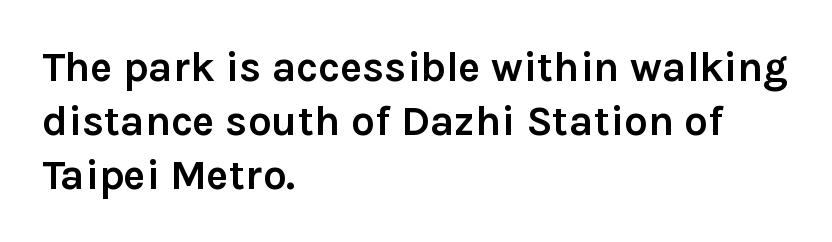
You can tell from the bare stems that sans-serif type was used. These lines are rendered in a variable-pitch font. Evenly set lines give the paragraph a standard silhouette. A typesetter would mark this as roman, not italic. The passage shown is not underscored anywhere. This sample is left-justified, so line endings fall wherever the words run out.
